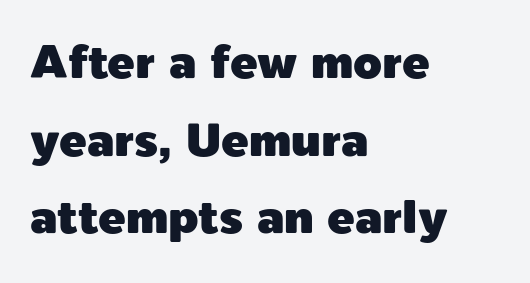
{"serif": "no", "italic": "no", "width": "normal", "x_height": "medium", "monospaced": "no", "underline": "no", "align": "left", "line_spacing": "normal", "line_spacing_ratio": 1.69, "letter_spacing": "normal", "letter_spacing_em": 0.0, "glyph_px": 46}
